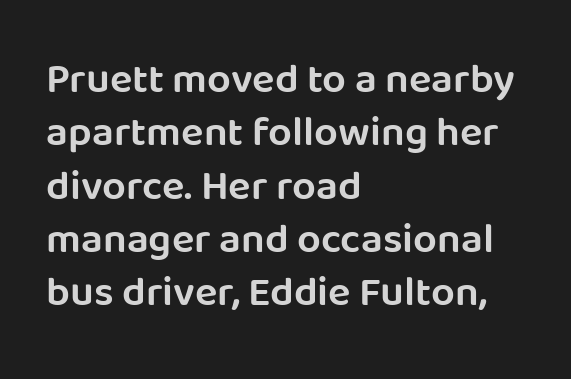
The image shows 42 px semibold sans-serif type, upright; set left-aligned, normal line spacing (1.27x), normal letter spacing, not underlined; low stroke contrast and a large x-height.
